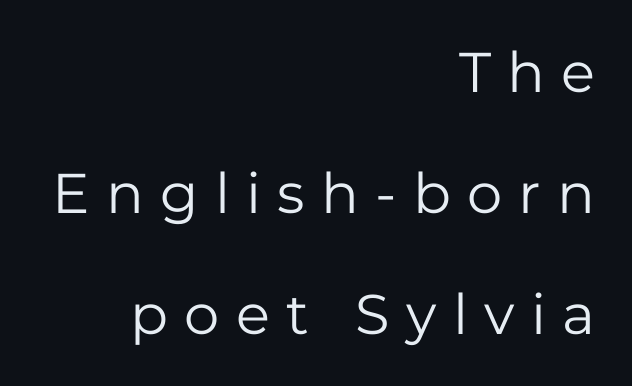
{"serif": "no", "italic": "no", "bold": "no", "weight": "regular", "width": "normal", "stroke_contrast": "low", "x_height": "medium", "monospaced": "no", "underline": "no", "align": "right", "line_spacing": "loose", "line_spacing_ratio": 2.16, "letter_spacing": "wide", "letter_spacing_em": 0.29, "glyph_px": 56}
